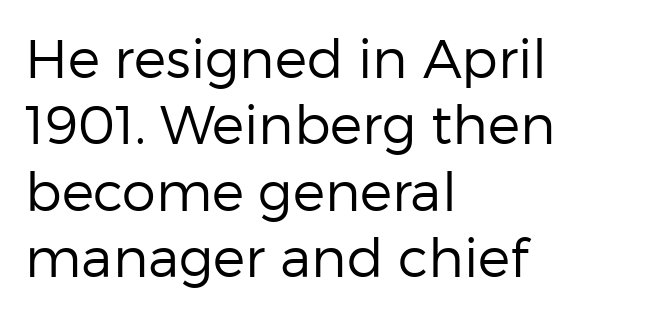
Q: Is the text bold? A: No.
Q: Is the text italic (slanted)? A: No, it is upright.
Q: Is the typeface a serif or a sans-serif typeface? A: Sans-serif.
Q: Is the text underlined? A: No.
Q: How is the paragraph aligned? A: Left-aligned.
Q: Is the spacing between letters normal or unusually wide? A: Normal.
Q: Width (condensed, normal, or wide)? A: Normal.
Q: Stroke contrast? A: Low.
Q: x-height? A: Medium.
Q: Monospaced? A: No.
